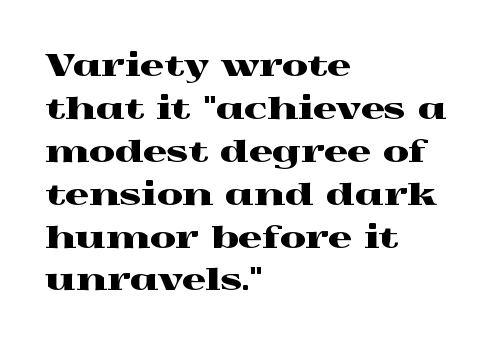
{"serif": "yes", "italic": "no", "width": "wide", "x_height": "medium", "monospaced": "no", "underline": "no", "align": "left", "line_spacing": "normal", "line_spacing_ratio": 1.43, "letter_spacing": "normal", "letter_spacing_em": 0.0, "glyph_px": 30}
